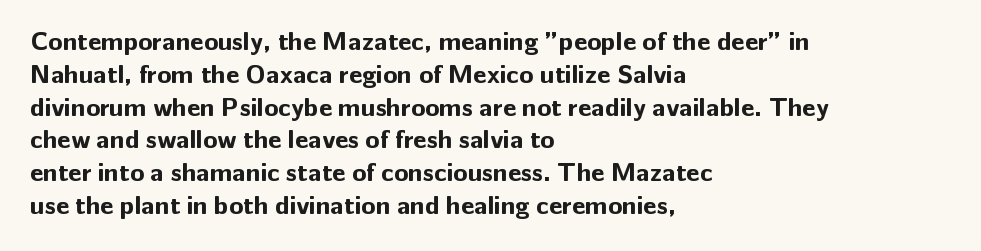
The image shows 26 px bold type, upright; set left-aligned, normal line spacing (1.26x), normal letter spacing, not underlined.
